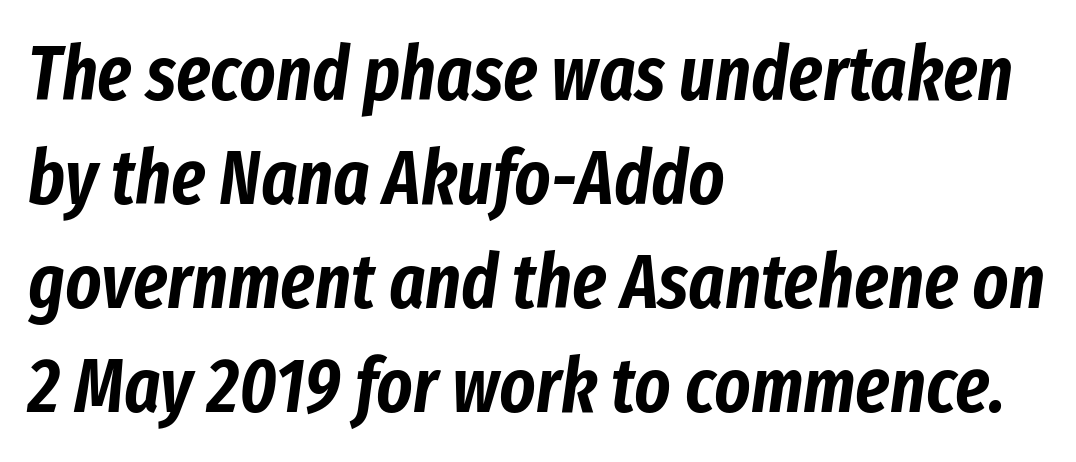
Looks like regular typesetting: each glyph gets only the width it needs. Beneath every word, the page is bare. The rows are spaced the way most documents space them. The rendering anchors every line to the left-hand side. Is the type slanted? Yes — the strokes lean at a clear angle.
